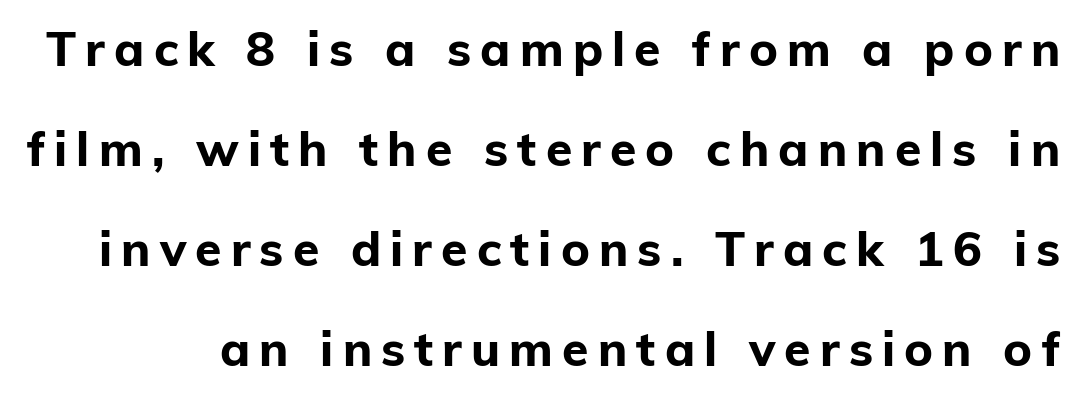
{"serif": "no", "italic": "no", "bold": "yes", "weight": "bold", "width": "normal", "stroke_contrast": "low", "x_height": "medium", "monospaced": "no", "underline": "no", "line_spacing": "loose", "line_spacing_ratio": 2.08, "glyph_px": 48}
